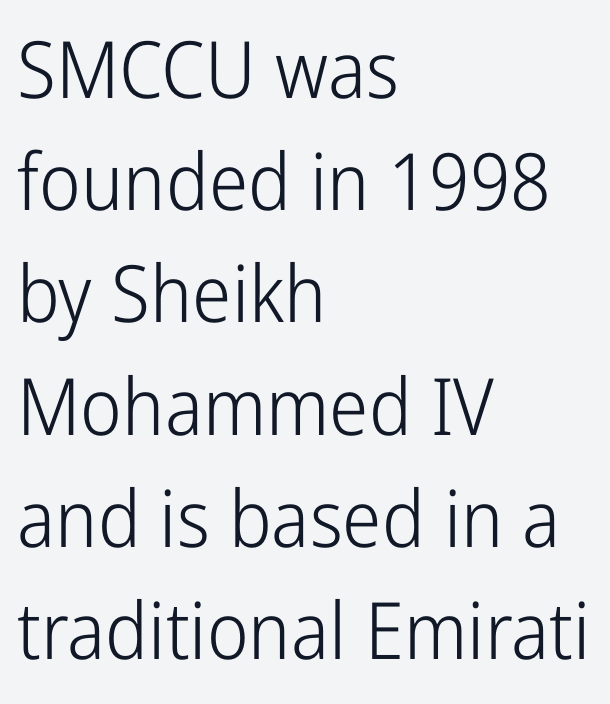
{"serif": "no", "italic": "no", "bold": "no", "weight": "light", "width": "condensed", "stroke_contrast": "low", "x_height": "medium", "monospaced": "no", "underline": "no", "align": "left", "line_spacing": "normal", "line_spacing_ratio": 1.42, "letter_spacing": "normal", "letter_spacing_em": 0.0, "glyph_px": 79}
